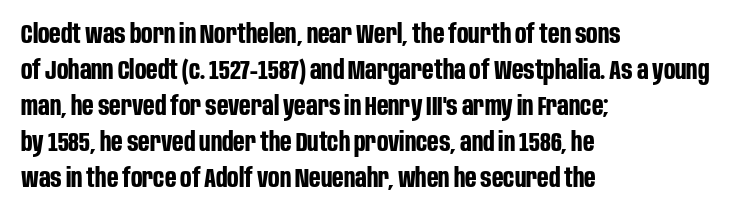
Is there much room between lines? A standard amount, neither cramped nor airy. This rendering features lettering with no underline. The typography opts for an upright posture over an oblique one. Standard letterfit; no display-style spreading of the glyphs. Line starts are locked; line ends wander. Heavy-handed strokes throughout: this text is bold.
